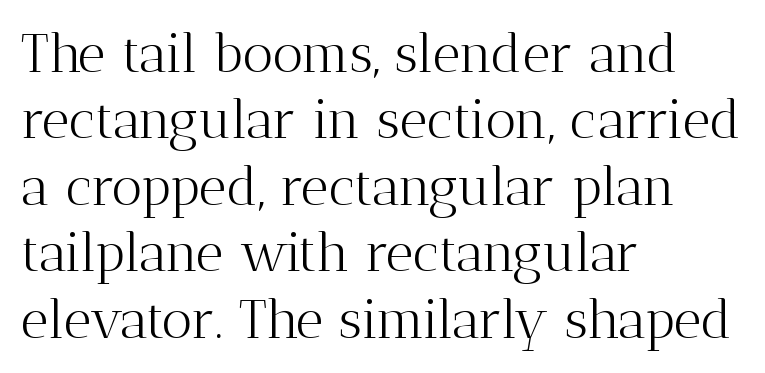
The words here are not underlined. This sample uses an upright cut, with every glyph sitting square on the baseline. Nothing heavy about these letters — not bold at all. A serif font was chosen for this passage. Horizontal alignment here is leftward, the default for most running prose.
